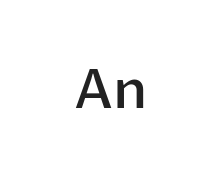
Q: Is the text bold? A: Semi-bold.
Q: Is the text italic (slanted)? A: No, it is upright.
Q: Is the typeface a serif or a sans-serif typeface? A: Sans-serif.
Q: Is the text underlined? A: No.
Q: Is the spacing between letters normal or unusually wide? A: Normal.
Q: Width (condensed, normal, or wide)? A: Normal.
Q: Stroke contrast? A: Low.
Q: x-height? A: Medium.
Q: Monospaced? A: No.
